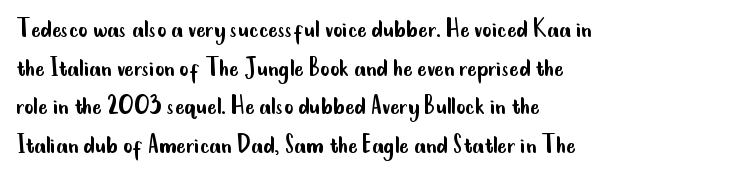
Q: Is the text bold? A: No.
Q: Is the text italic (slanted)? A: No, it is upright.
Q: Is the typeface a serif or a sans-serif typeface? A: Sans-serif.
Q: Is the text underlined? A: No.
Q: How is the paragraph aligned? A: Left-aligned.
Q: Is the spacing between letters normal or unusually wide? A: Normal.
Q: Is the spacing between lines tight, normal or loose? A: Normal.
Q: Width (condensed, normal, or wide)? A: Condensed.
Q: Stroke contrast? A: Low.
Q: x-height? A: Small.
Q: Monospaced? A: No.
